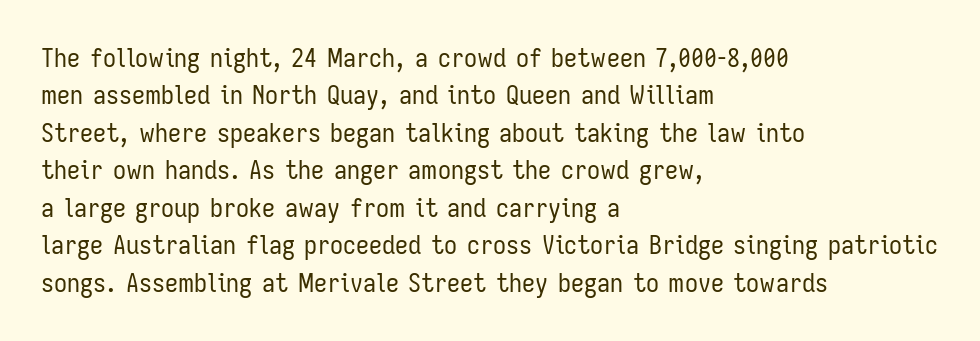
{"italic": "no", "bold": "no", "underline": "no", "align": "left", "line_spacing": "normal", "line_spacing_ratio": 1.44, "letter_spacing": "normal", "letter_spacing_em": 0.0, "glyph_px": 26}
